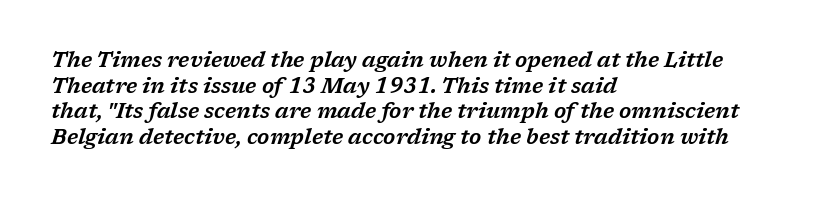
{"italic": "yes", "lean": "right", "slant_degrees": 17, "underline": "no", "align": "left", "line_spacing_ratio": 1.22, "letter_spacing": "normal", "letter_spacing_em": 0.0, "glyph_px": 21}
